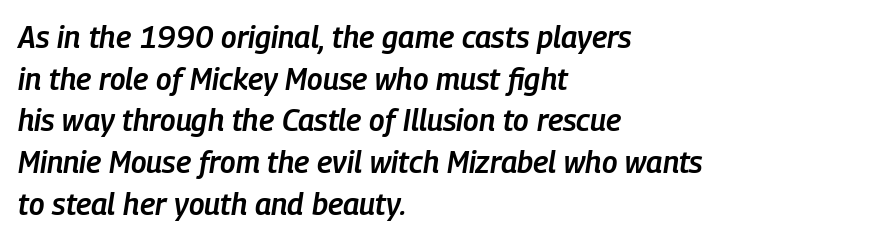
{"italic": "yes", "lean": "right", "slant_degrees": 9, "bold": "semi", "weight": "semibold", "width": "condensed", "stroke_contrast": "low", "x_height": "medium", "monospaced": "no", "underline": "no", "align": "left", "line_spacing": "normal", "line_spacing_ratio": 1.39, "letter_spacing": "normal", "letter_spacing_em": 0.0, "glyph_px": 30}
